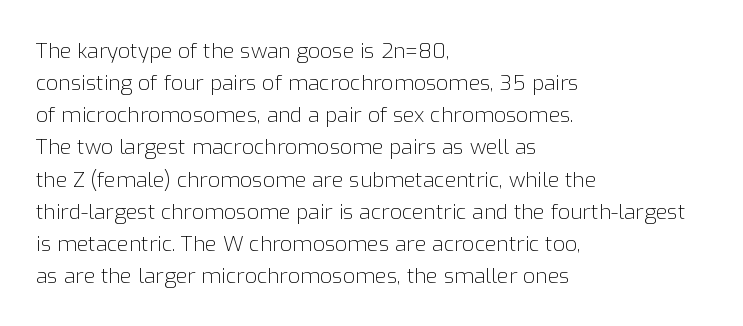
{"italic": "no", "bold": "no", "underline": "no", "align": "left", "line_spacing": "normal", "line_spacing_ratio": 1.53, "letter_spacing": "normal", "letter_spacing_em": 0.0, "glyph_px": 21}
